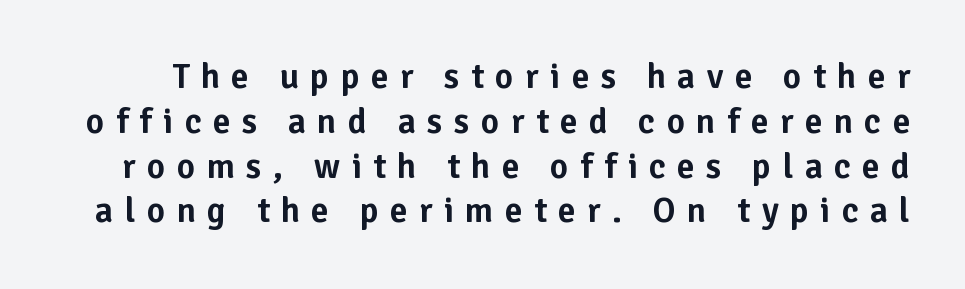
The image shows 35 px sans-serif type, upright; set normal line spacing (1.28x), unusually wide letter spacing (+0.33 em), not underlined; low stroke contrast and a medium x-height.
